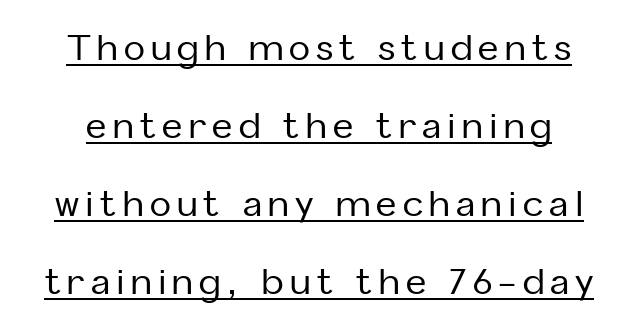
Q: Is the text italic (slanted)? A: No, it is upright.
Q: Is the typeface a serif or a sans-serif typeface? A: Sans-serif.
Q: Is the text underlined? A: Yes.
Q: How is the paragraph aligned? A: Centered.
Q: Is the spacing between lines tight, normal or loose? A: Loose.
Q: Width (condensed, normal, or wide)? A: Normal.
Q: Stroke contrast? A: Low.
Q: x-height? A: Medium.
Q: Monospaced? A: No.
